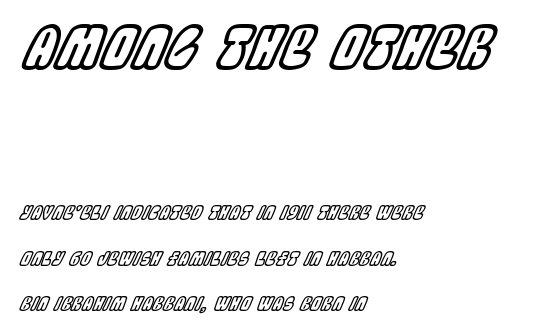
The image shows 57 px condensed type, italic (leaning right); set left-aligned, loose line spacing (2.42x), normal letter spacing, not underlined; the first (top) block is 3.0x larger; a large x-height.
